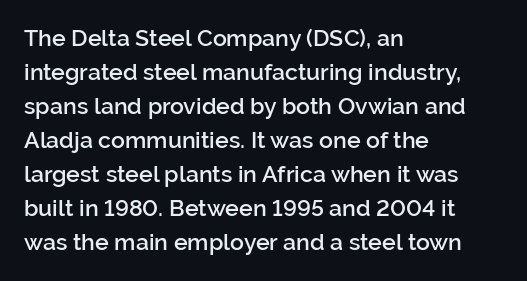
The type is set solid horizontally, with unmodified tracking. Letters rest on an invisible, unmarked baseline. The lettering holds an erect, upright posture throughout. Typeset ragged right — the left edge is the straight one. The block of text has a typical density, with ordinary space between rows.
